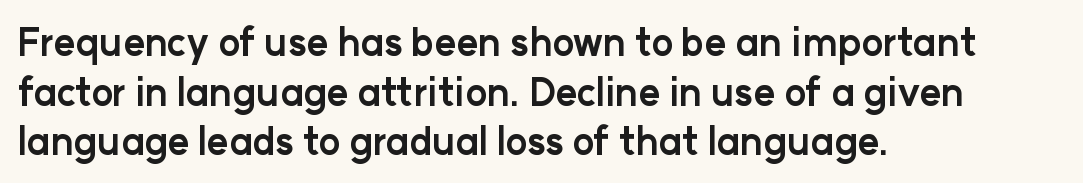
The image shows 37 px bold sans-serif type, upright; set left-aligned, normal line spacing (1.34x), normal letter spacing, not underlined; low stroke contrast and a medium x-height.
